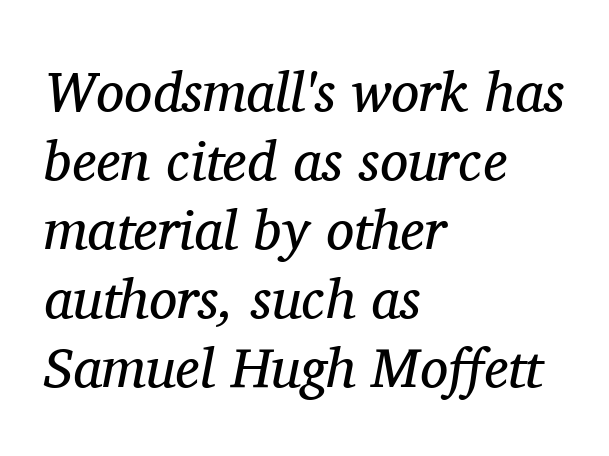
{"serif": "yes", "italic": "yes", "lean": "right", "slant_degrees": 11, "bold": "no", "weight": "regular", "width": "normal", "stroke_contrast": "medium", "x_height": "medium", "monospaced": "no", "underline": "no", "align": "left", "line_spacing_ratio": 1.23, "letter_spacing": "normal", "letter_spacing_em": 0.0, "glyph_px": 56}
